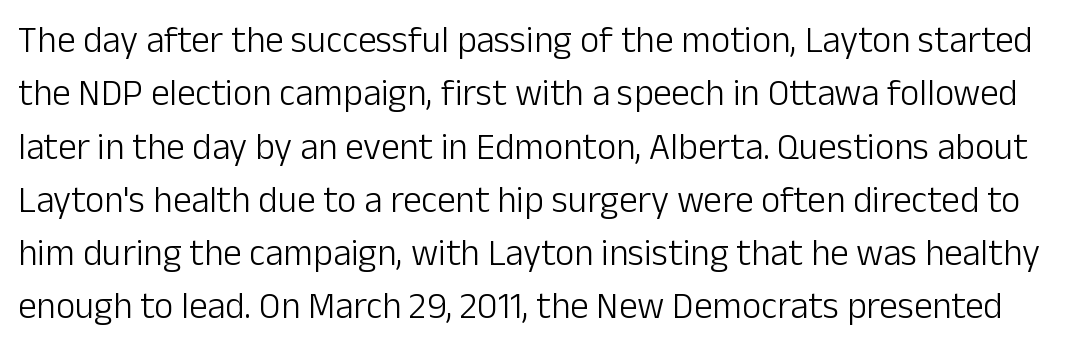
Inter-character spacing is left at the font's built-in metrics. The face used here is proportionally spaced, like ordinary book or web type. Stem width sits at or under what a default text font uses. Students, observe: this is what conventionally led text looks like. Nope, not italic — everything's standing straight.
